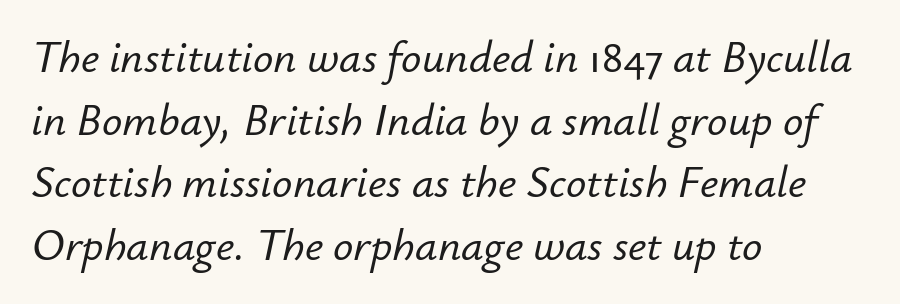
{"italic": "yes", "lean": "right", "slant_degrees": 12, "width": "normal", "stroke_contrast": "low", "x_height": "small", "monospaced": "no", "underline": "no", "align": "left", "line_spacing": "normal", "line_spacing_ratio": 1.39, "letter_spacing": "normal", "letter_spacing_em": 0.0, "glyph_px": 45}
